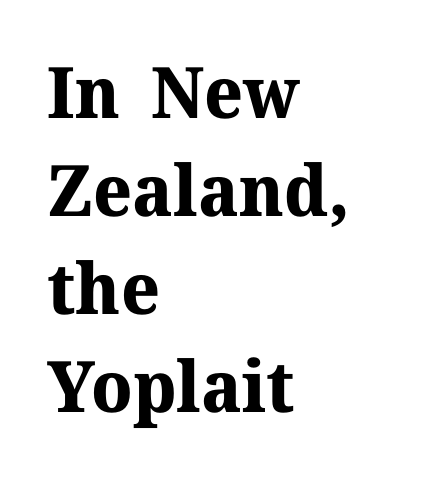
The passage shown is typeset with a serif family. As a designer I'd log this as weight 700, bold. Rendered with straight, roman letterforms. The rendering keeps characters at their native spacing. Varying glyph widths throughout — classic text-font behaviour. Summary of vertical rhythm: regular, with standard interline spacing.
